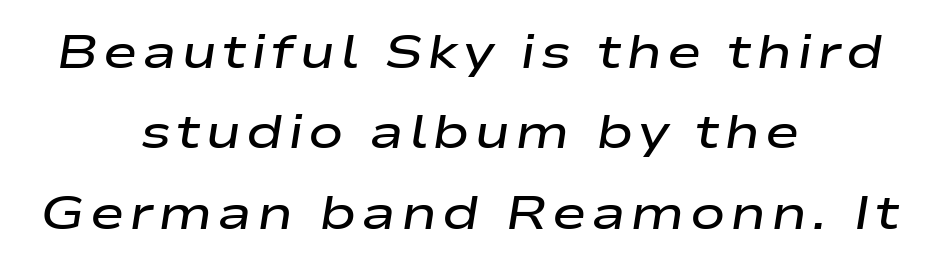
{"italic": "yes", "lean": "right", "slant_degrees": 9, "bold": "semi", "weight": "semibold", "width": "wide", "stroke_contrast": "low", "x_height": "medium", "monospaced": "no", "underline": "no", "align": "center", "line_spacing_ratio": 1.71, "glyph_px": 47}
